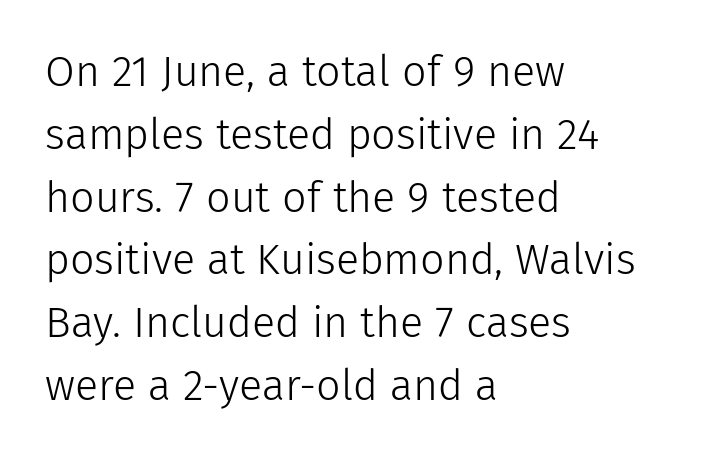
The image shows 43 px light sans-serif type, upright; set left-aligned, normal line spacing (1.46x), normal letter spacing, not underlined; low stroke contrast and a medium x-height.
